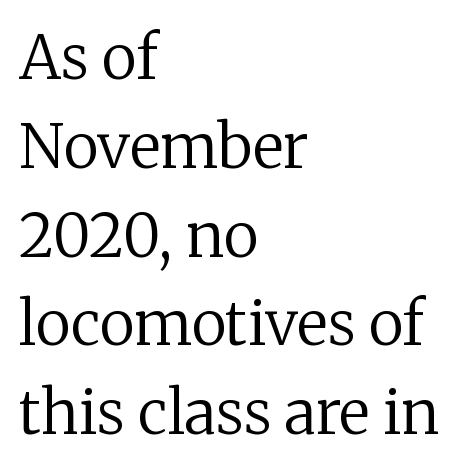
Q: Is the text bold? A: No.
Q: Is the text italic (slanted)? A: No, it is upright.
Q: Is the typeface a serif or a sans-serif typeface? A: Serif.
Q: Is the text underlined? A: No.
Q: How is the paragraph aligned? A: Left-aligned.
Q: Is the spacing between letters normal or unusually wide? A: Normal.
Q: Is the spacing between lines tight, normal or loose? A: Normal.
Q: Width (condensed, normal, or wide)? A: Normal.
Q: Stroke contrast? A: Low.
Q: x-height? A: Medium.
Q: Monospaced? A: No.
